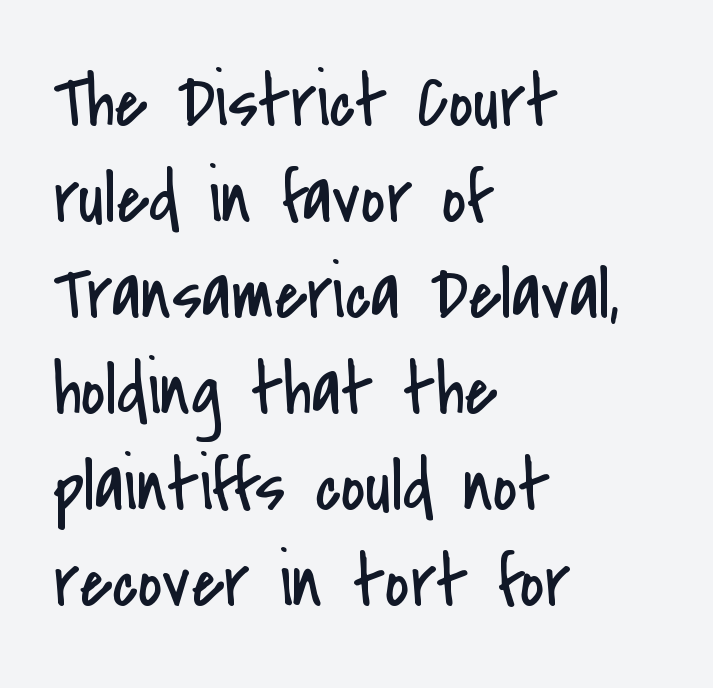
In terms of letterform style, serifs are entirely absent. Just letters on the line, the space beneath them empty. The leading is moderate, giving the passage an even texture. Each letter keeps its own natural width here, so spacing adapts to shape.
